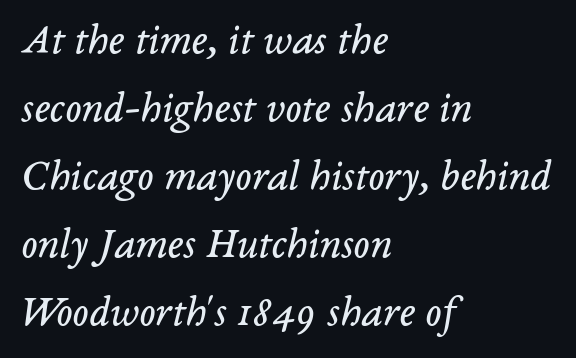
The zone under the glyphs is completely vacant. The tracking reads as untouched default to a designer's eye. The rows are spaced the way most documents space them. Typeset ragged right — the left edge is the straight one.
